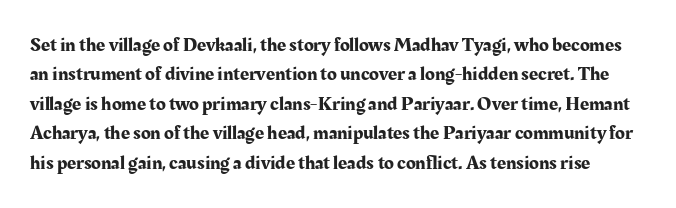
Honestly, the row spacing looks completely unremarkable. Rule under the text: the space is simply empty. You could call the tracking neutral — neither tight nor loose. A roman cut, with each character standing at attention.
